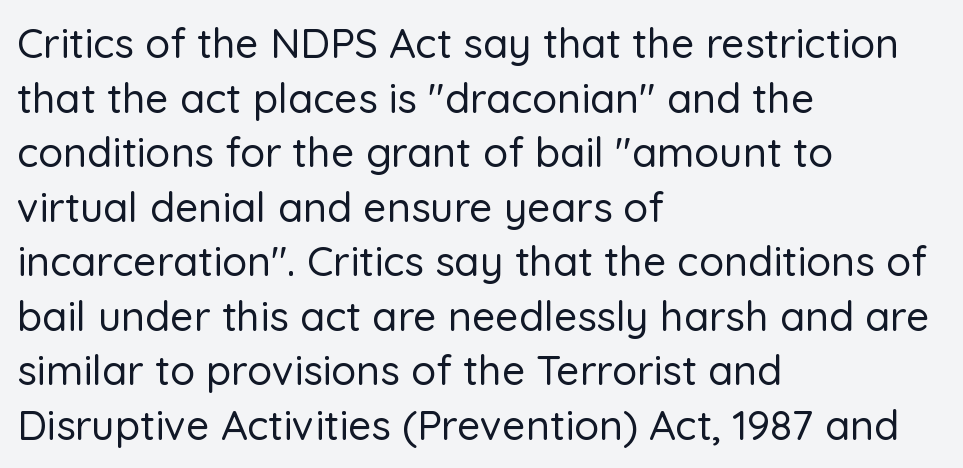
{"serif": "no", "italic": "no", "width": "normal", "stroke_contrast": "low", "x_height": "medium", "monospaced": "no", "underline": "no", "align": "left", "line_spacing": "normal", "line_spacing_ratio": 1.33, "letter_spacing": "normal", "letter_spacing_em": 0.0, "glyph_px": 41}
